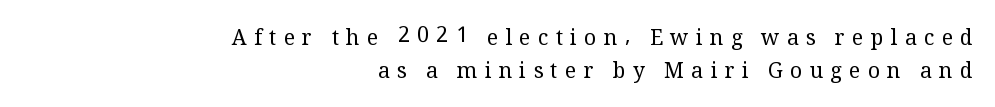
Visually the block forms a straight wall on the right and a jagged coastline on the left. The rows are spaced the way most documents space them. Tall strokes in this sample are plumb rather than angled. A bare baseline throughout the passage.
